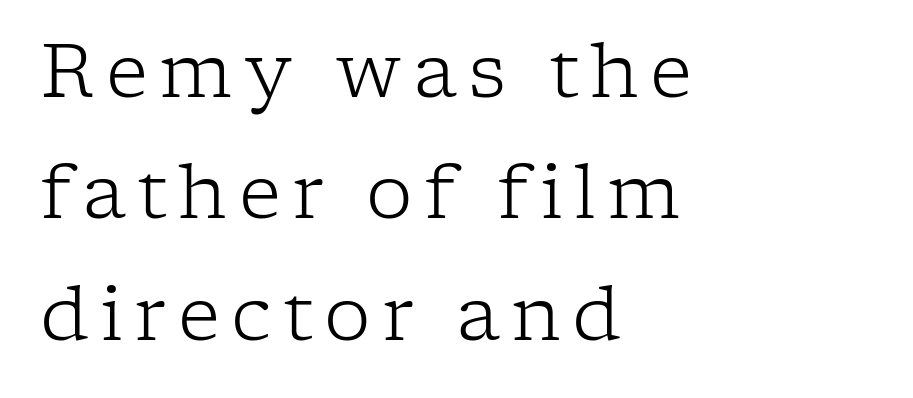
Q: Is the text bold? A: No.
Q: Is the text italic (slanted)? A: No, it is upright.
Q: Is the typeface a serif or a sans-serif typeface? A: Serif.
Q: Is the text underlined? A: No.
Q: How is the paragraph aligned? A: Left-aligned.
Q: Is the spacing between lines tight, normal or loose? A: Normal.
Q: Width (condensed, normal, or wide)? A: Normal.
Q: Stroke contrast? A: Low.
Q: x-height? A: Medium.
Q: Monospaced? A: No.
